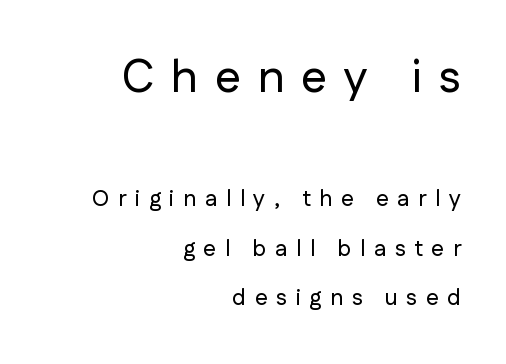
The image shows 46 px sans-serif type, upright; set right-aligned, loose line spacing (2.17x), unusually wide letter spacing (+0.37 em), not underlined; the first (top) block is 2.0x larger; low stroke contrast and a medium x-height.
